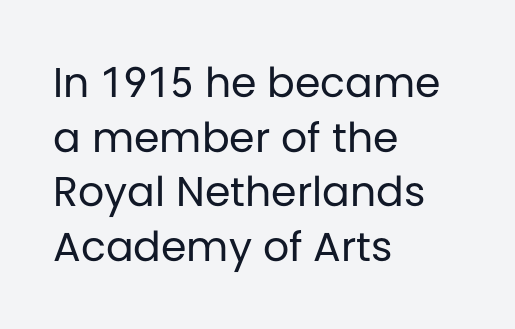
{"serif": "no", "italic": "no", "bold": "no", "weight": "regular", "width": "normal", "stroke_contrast": "low", "x_height": "large", "monospaced": "no", "underline": "no", "align": "left", "line_spacing": "normal", "line_spacing_ratio": 1.33, "letter_spacing": "normal", "letter_spacing_em": 0.0, "glyph_px": 41}
